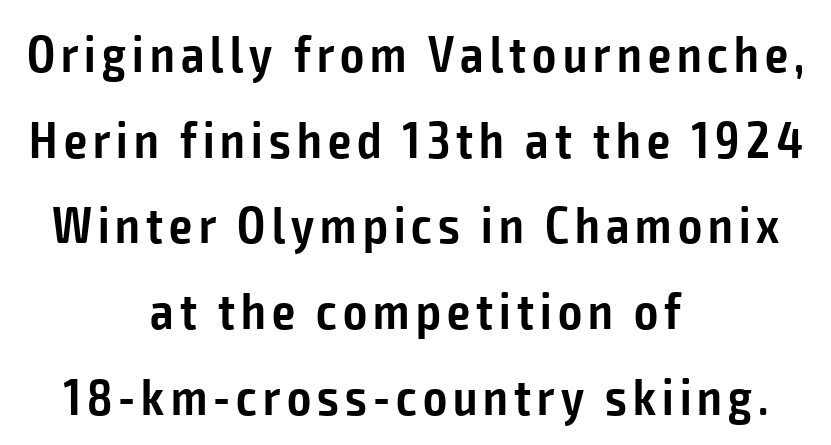
Q: Is the text bold? A: Semi-bold.
Q: Is the text italic (slanted)? A: No, it is upright.
Q: Is the typeface a serif or a sans-serif typeface? A: Sans-serif.
Q: Is the text underlined? A: No.
Q: How is the paragraph aligned? A: Centered.
Q: Is the spacing between lines tight, normal or loose? A: Normal.
Q: Width (condensed, normal, or wide)? A: Condensed.
Q: Stroke contrast? A: Low.
Q: x-height? A: Medium.
Q: Monospaced? A: No.
